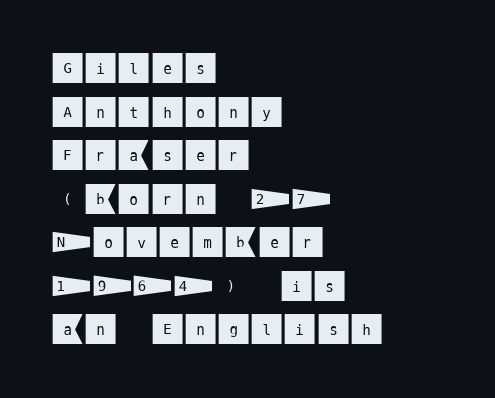
Q: Is the text italic (slanted)? A: No, it is upright.
Q: Is the typeface a serif or a sans-serif typeface? A: Sans-serif.
Q: Is the text underlined? A: No.
Q: How is the paragraph aligned? A: Left-aligned.
Q: Is the spacing between letters normal or unusually wide? A: Normal.
Q: Is the spacing between lines tight, normal or loose? A: Normal.
Q: Width (condensed, normal, or wide)? A: Normal.
Q: Stroke contrast? A: Medium.
Q: x-height? A: Large.
